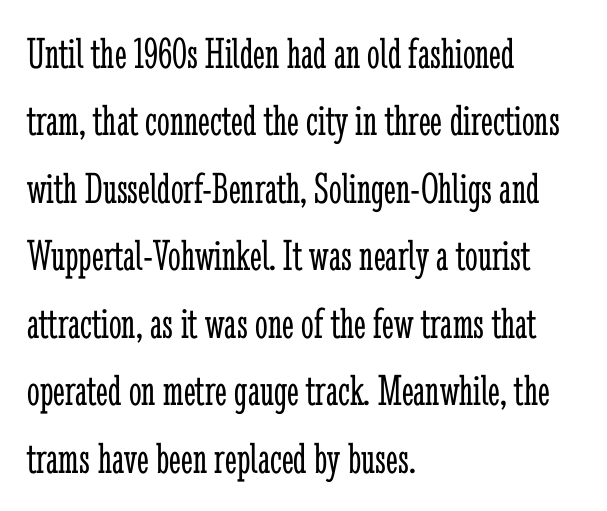
Each row of text sits above clean, open space. The passage is arranged the way most books set body copy — flush left. This sample uses a serif face. Interline gaps are of average width in this sample. There is no visible air inserted between adjacent glyphs.
